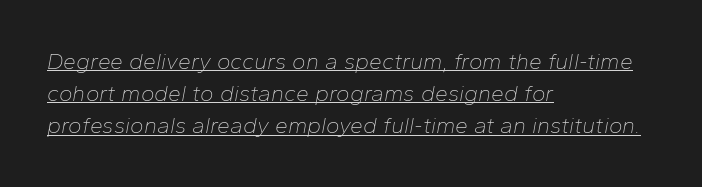
The image shows 23 px text type, italic (leaning right); set left-aligned, normal line spacing (1.4x), normal letter spacing, underlined.
